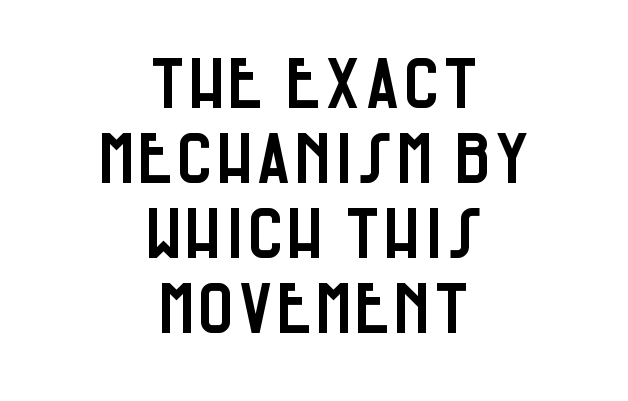
The image shows 70 px condensed sans-serif type, upright; set centered, tight line spacing (1.07x), normal letter spacing, not underlined; low stroke contrast and a large x-height.
